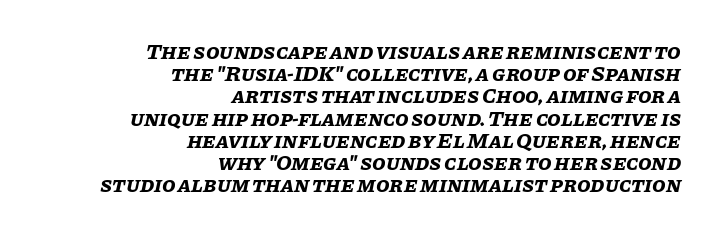
Style check: oblique. Words float on clear page, feet unadorned. Line ends are locked; line starts wander. There is no visible air inserted between adjacent glyphs. Emphasis by weight is at full strength: bold.
